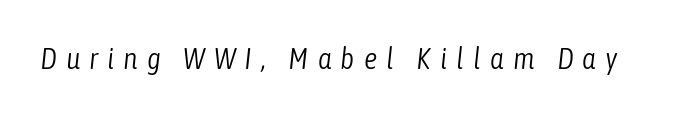
Q: Is the text bold? A: No.
Q: Is the text italic (slanted)? A: Yes, it leans right by about 6 degrees.
Q: Is the text underlined? A: No.
Q: Is the spacing between letters normal or unusually wide? A: Unusually wide.
Q: Width (condensed, normal, or wide)? A: Condensed.
Q: Stroke contrast? A: Low.
Q: x-height? A: Medium.
Q: Monospaced? A: No.
